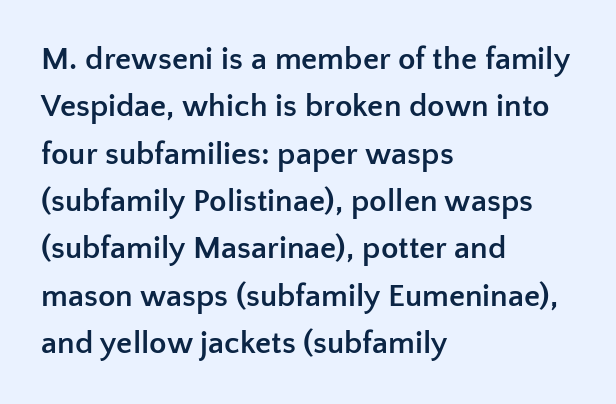
Underlining? Definitely not there. Is the letter spacing exaggerated? No — it looks like the ordinary default. If you measured baseline to baseline, you'd find a middling distance. Looks like regular typesetting: each glyph gets only the width it needs.
